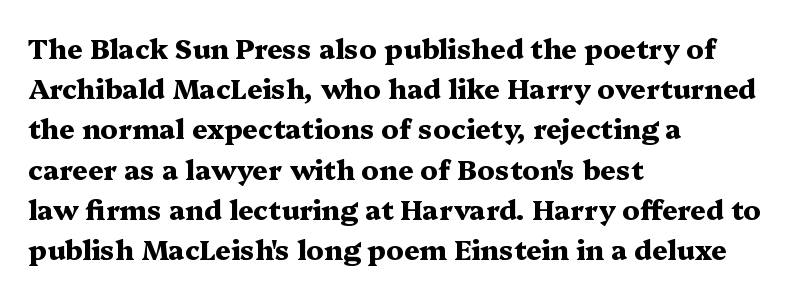
The rag falls on the right side of this text block. The axis of the letterforms is exactly vertical. Descender tails drop into unmarked territory. Inter-character spacing is left at the font's built-in metrics. Heavy, bold letterforms.
